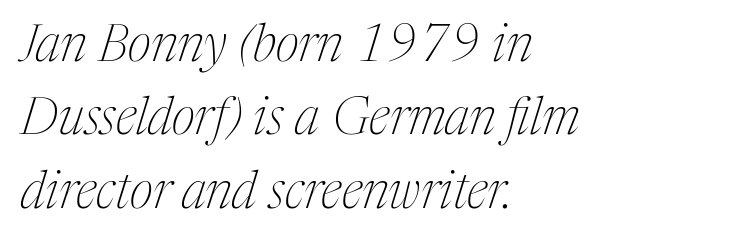
Leading: standard. Do the characters align in a grid? No, the font is proportional. Look at the tracking — it's just the regular setting, nothing added. The setting favours the left margin, as ordinary paragraphs usually do. This sample uses a serif face. The specimen omits any rule beneath the text block's lines.
